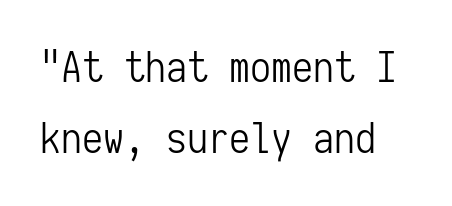
A typesetter would call this monospace, since all characters share one set width. Short note: letters normally spaced. A clean baseline with only descenders dipping below it. A quiet, ordinary-to-light weight characterises the typeface.
